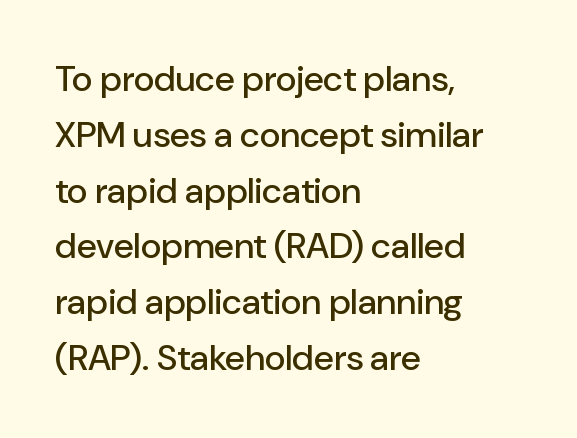
A typesetter would call this proportional, since set widths differ per character. Which margin do the lines hug? The left one — the right edge is uneven. Words appear dense and cohesive because spacing is normal. No feet cap the strokes, marking this as sans-serif type. This sample keeps an unexceptional amount of space between lines.
